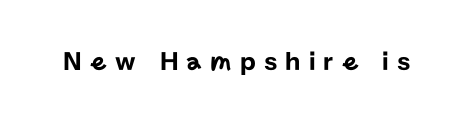
{"italic": "no", "underline": "no", "letter_spacing": "wide", "letter_spacing_em": 0.3, "glyph_px": 27}
